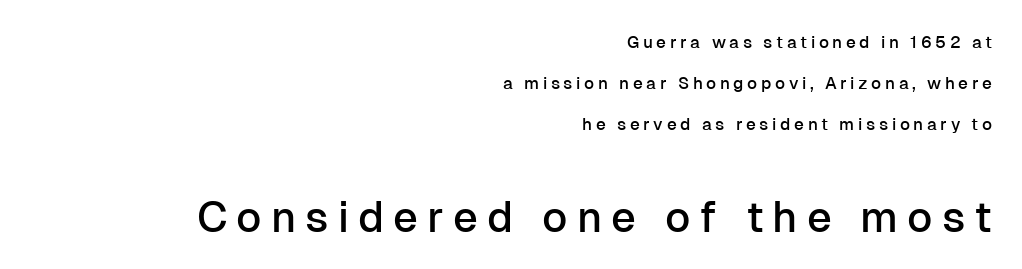
The image shows 43 px sans-serif type, upright; set right-aligned, loose line spacing (2.42x), unusually wide letter spacing (+0.21 em), not underlined; the second (bottom) block is 2.53x larger; low stroke contrast and a medium x-height.
